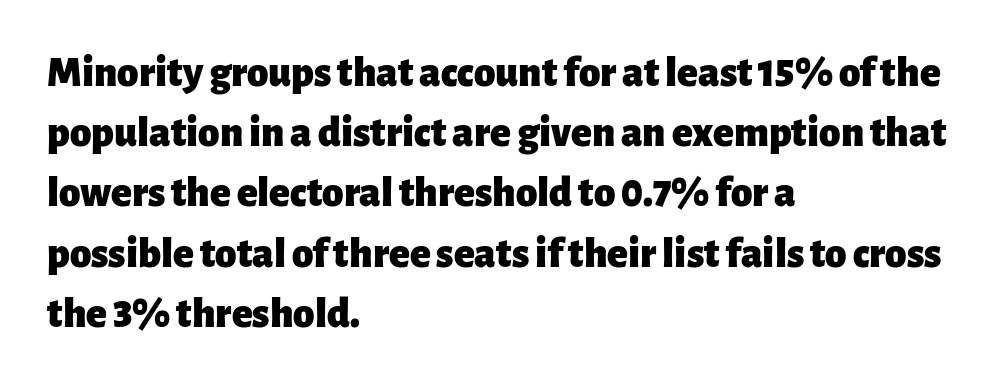
Q: Is the text bold? A: Yes.
Q: Is the text italic (slanted)? A: No, it is upright.
Q: Is the typeface a serif or a sans-serif typeface? A: Sans-serif.
Q: Is the text underlined? A: No.
Q: How is the paragraph aligned? A: Left-aligned.
Q: Is the spacing between letters normal or unusually wide? A: Normal.
Q: Is the spacing between lines tight, normal or loose? A: Normal.
Q: Width (condensed, normal, or wide)? A: Normal.
Q: Stroke contrast? A: Low.
Q: x-height? A: Medium.
Q: Monospaced? A: No.
